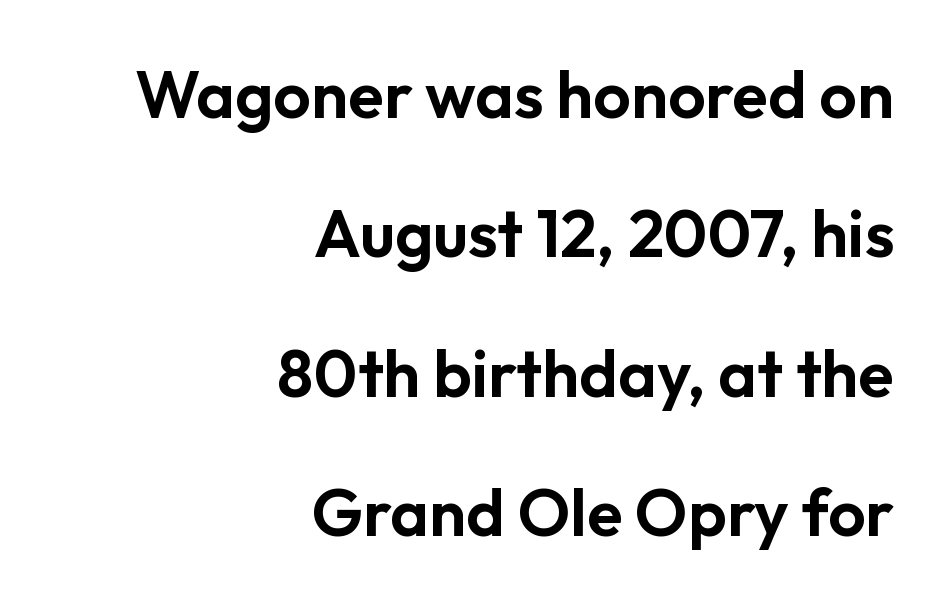
The image shows 66 px sans-serif type, upright; set right-aligned, loose line spacing (2.11x), normal letter spacing, not underlined; low stroke contrast and a medium x-height.
